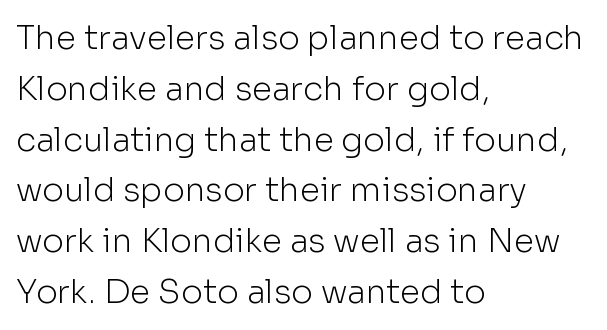
Q: Is the text bold? A: No.
Q: Is the text italic (slanted)? A: No, it is upright.
Q: Is the typeface a serif or a sans-serif typeface? A: Sans-serif.
Q: Is the text underlined? A: No.
Q: How is the paragraph aligned? A: Left-aligned.
Q: Is the spacing between letters normal or unusually wide? A: Normal.
Q: Is the spacing between lines tight, normal or loose? A: Normal.
Q: Width (condensed, normal, or wide)? A: Normal.
Q: Stroke contrast? A: Low.
Q: x-height? A: Medium.
Q: Monospaced? A: No.
